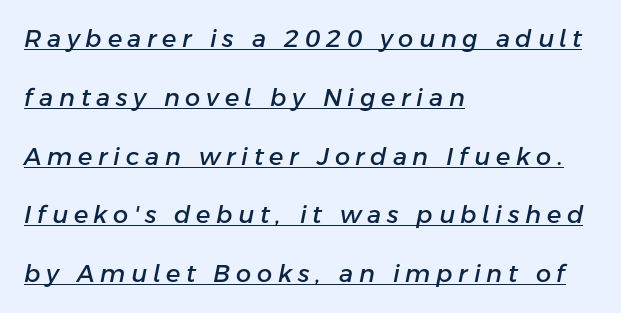
Q: Is the text italic (slanted)? A: Yes, it leans right by about 11 degrees.
Q: Is the text underlined? A: Yes.
Q: How is the paragraph aligned? A: Left-aligned.
Q: Is the spacing between letters normal or unusually wide? A: Unusually wide.
Q: Is the spacing between lines tight, normal or loose? A: Loose.
